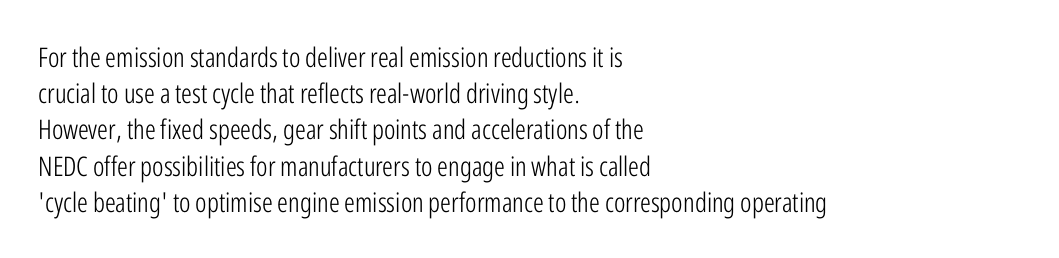
The strokes carry an ordinary text weight at most. Teacher's note: observe the even left margin — that is flush-left alignment. The lines sit at an ordinary, default distance from one another. Does extra space separate the letters? No, they use regular spacing. Posture: vertical. The specimen omits any rule beneath the text block's lines.
